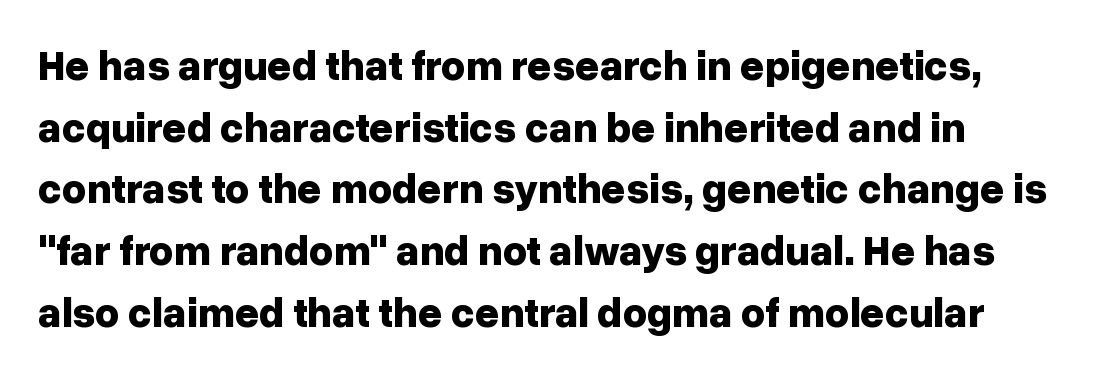
{"serif": "no", "italic": "no", "bold": "yes", "weight": "bold", "width": "normal", "stroke_contrast": "low", "x_height": "medium", "monospaced": "no", "underline": "no", "line_spacing": "normal", "line_spacing_ratio": 1.47, "letter_spacing": "normal", "letter_spacing_em": 0.0, "glyph_px": 42}
